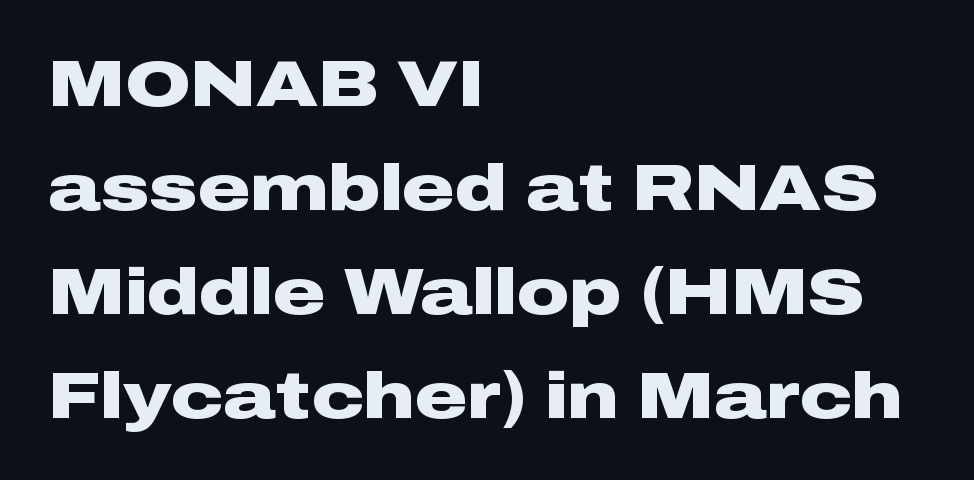
{"serif": "no", "italic": "no", "bold": "yes", "weight": "heavy", "width": "wide", "stroke_contrast": "low", "x_height": "medium", "monospaced": "no", "underline": "no", "align": "left", "line_spacing": "normal", "line_spacing_ratio": 1.6, "letter_spacing": "normal", "letter_spacing_em": 0.0, "glyph_px": 65}
